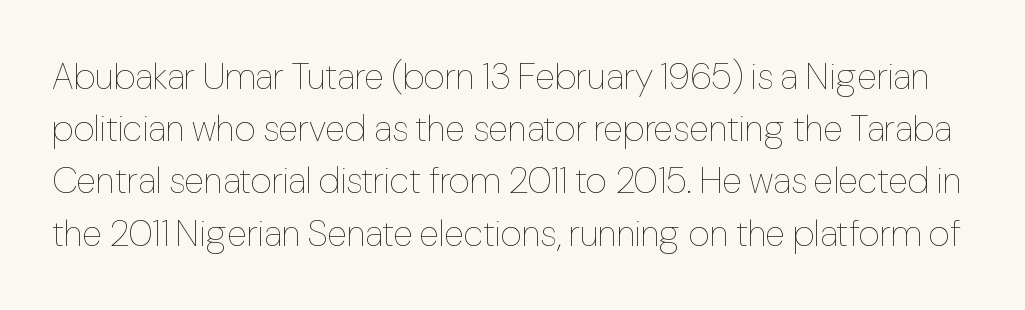
Horizontal bands of white between lines are of average thickness. How are the letters spaced? Ordinarily, with no added tracking. The typeface has the unassuming heft of standard copy or less. Do the characters align in a grid? No, the font is proportional. Any mark beneath the type? The region is blank.
